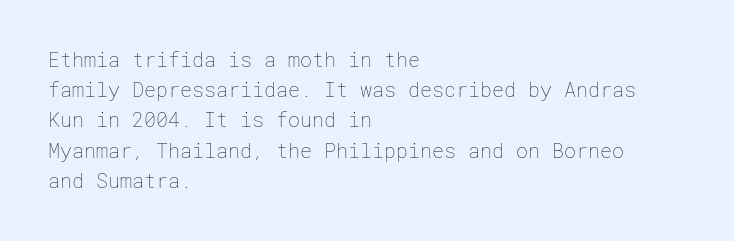
{"italic": "no", "bold": "no", "underline": "no", "align": "left", "line_spacing": "normal", "line_spacing_ratio": 1.51, "letter_spacing": "normal", "letter_spacing_em": 0.0, "glyph_px": 20}
